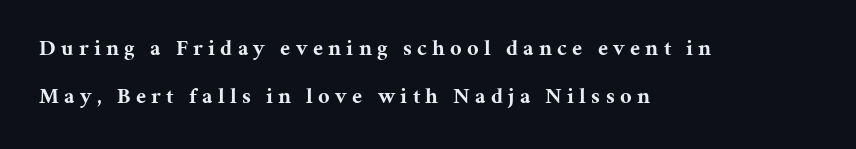
The vertical gap from one line to the next is large. Glyph-to-glyph distance is far greater than everyday printed text. When letters stand straight like this, we call the style roman or upright. Does the copy run flush right? No — it runs flush left. The sample has been set heavy, in full bold.
